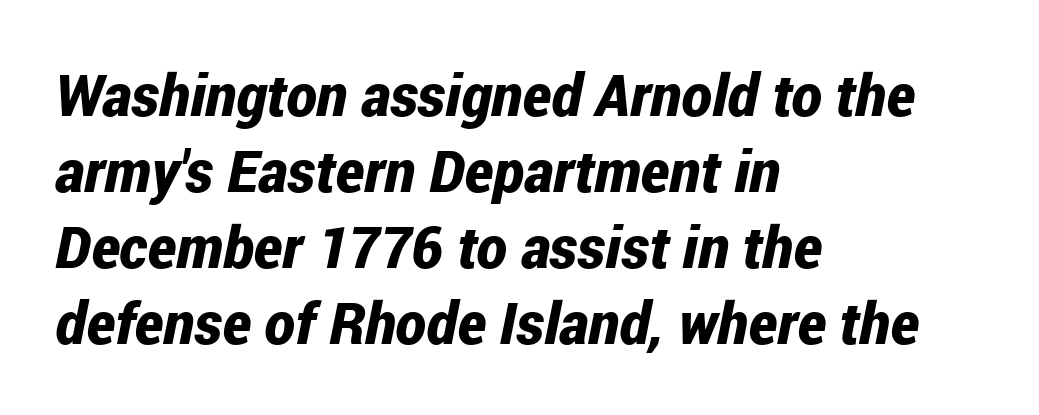
Q: Is the text bold? A: Yes.
Q: Is the text italic (slanted)? A: Yes, it leans right by about 12 degrees.
Q: Is the text underlined? A: No.
Q: How is the paragraph aligned? A: Left-aligned.
Q: Is the spacing between letters normal or unusually wide? A: Normal.
Q: Is the spacing between lines tight, normal or loose? A: Normal.
Q: Width (condensed, normal, or wide)? A: Condensed.
Q: Stroke contrast? A: Low.
Q: x-height? A: Medium.
Q: Monospaced? A: No.
